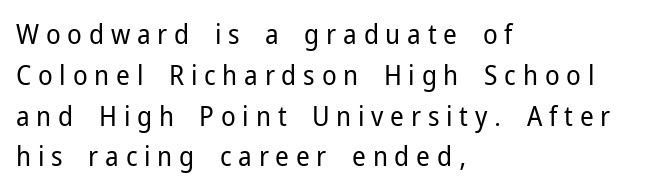
Q: Is the text bold? A: No.
Q: Is the text italic (slanted)? A: No, it is upright.
Q: Is the text underlined? A: No.
Q: How is the paragraph aligned? A: Left-aligned.
Q: Is the spacing between letters normal or unusually wide? A: Unusually wide.
Q: Is the spacing between lines tight, normal or loose? A: Normal.
